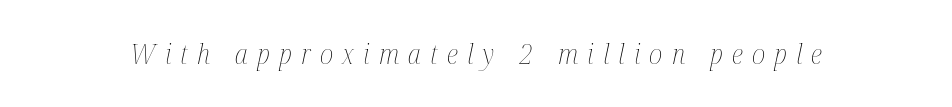
{"italic": "yes", "lean": "right", "slant_degrees": 12, "bold": "no", "weight": "thin", "width": "condensed", "stroke_contrast": "medium", "x_height": "medium", "monospaced": "no", "underline": "no", "letter_spacing": "wide", "letter_spacing_em": 0.33, "glyph_px": 28}
